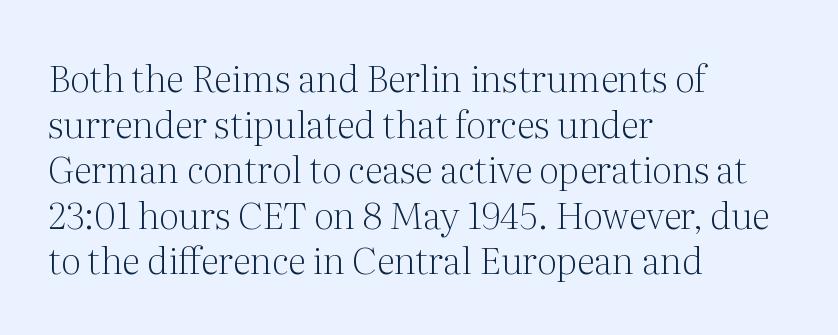
The image shows 37 px light serif type, upright; set left-aligned, line spacing 1.23x, normal letter spacing, not underlined; medium stroke contrast and a medium x-height.
